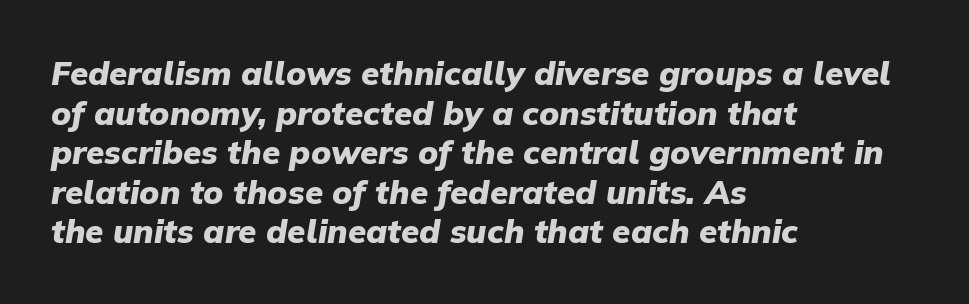
Q: Is the text bold? A: Yes.
Q: Is the text italic (slanted)? A: Yes, it leans right by about 9 degrees.
Q: Is the text underlined? A: No.
Q: How is the paragraph aligned? A: Left-aligned.
Q: Is the spacing between letters normal or unusually wide? A: Normal.
Q: Width (condensed, normal, or wide)? A: Normal.
Q: Stroke contrast? A: Low.
Q: x-height? A: Medium.
Q: Monospaced? A: No.
